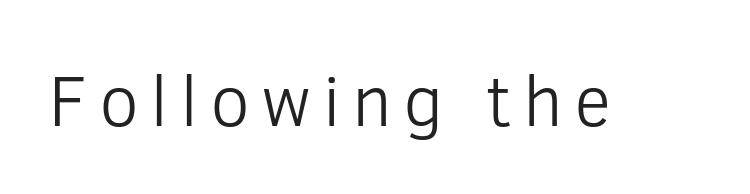
{"serif": "no", "italic": "no", "bold": "no", "weight": "light", "width": "normal", "stroke_contrast": "low", "x_height": "medium", "monospaced": "no", "underline": "no", "glyph_px": 72}
